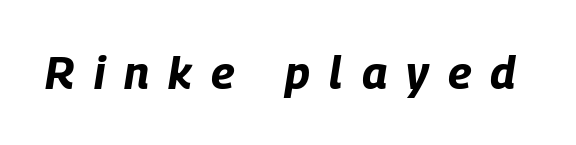
Any mark beneath the type? The region is blank. Characters follow at a spacing far wider than the type designer built in. The letters advance in unequal steps, a hallmark of proportional type. This is heavy type, rendered in bold.
